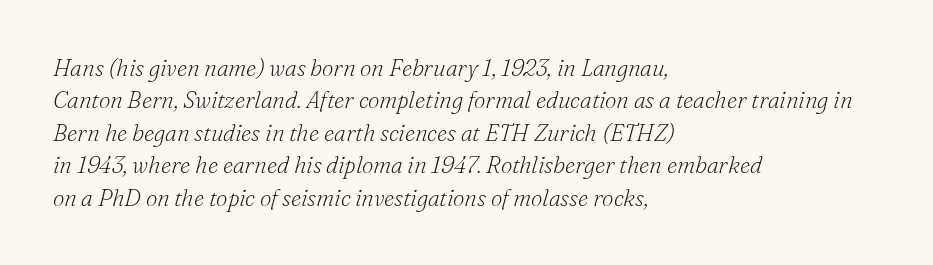
The strokes are not fattened; the text isn't bold. The vertical gap from one line to the next is medium. Yep, that's italic — everything's leaning. Characters follow at the spacing the type designer built in.
